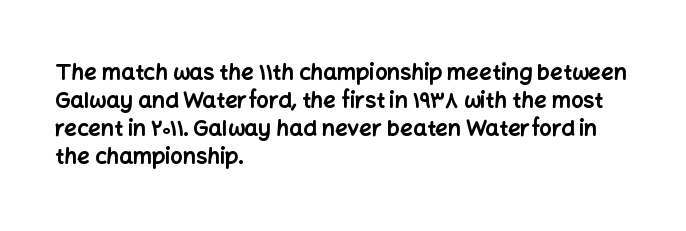
Q: Is the text bold? A: Yes.
Q: Is the text italic (slanted)? A: No, it is upright.
Q: Is the text underlined? A: No.
Q: How is the paragraph aligned? A: Left-aligned.
Q: Is the spacing between letters normal or unusually wide? A: Normal.
Q: Is the spacing between lines tight, normal or loose? A: Normal.
